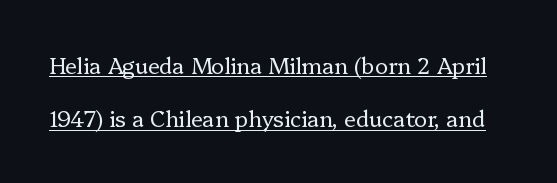
{"italic": "no", "bold": "no", "underline": "yes", "line_spacing": "loose", "line_spacing_ratio": 2.43, "letter_spacing": "normal", "letter_spacing_em": 0.0, "glyph_px": 22}
